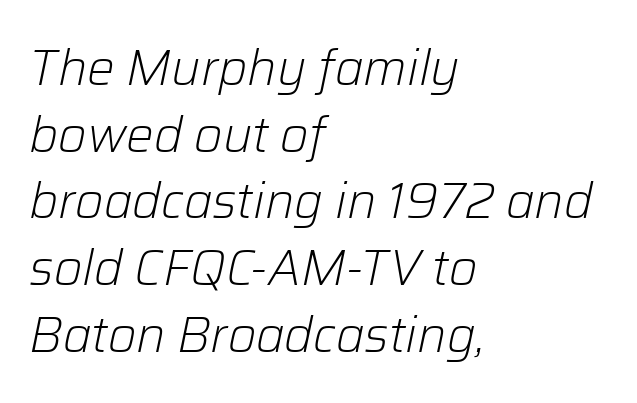
This is not heavy type; no bold has been used. Looks like regular typesetting: each glyph gets only the width it needs. This sample is left-justified, so line endings fall wherever the words run out. Students, note that the glyphs here touch the page at normal intervals. Style check: oblique.
